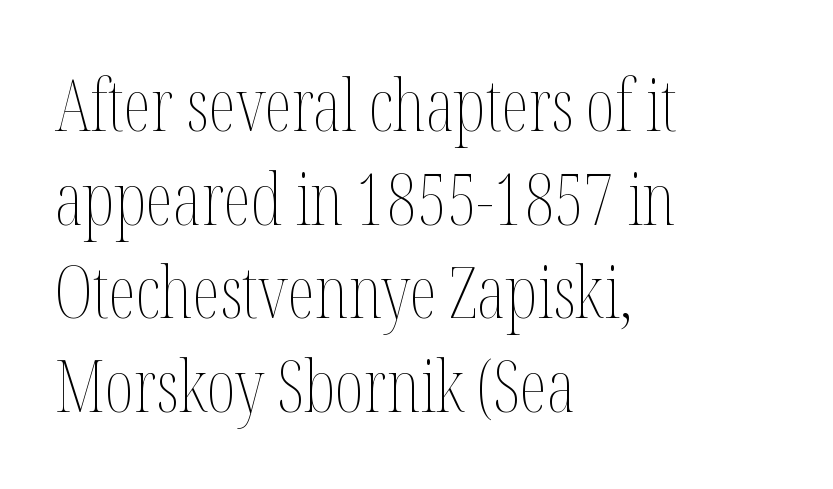
The weight tops out at a normal text grade. Casual observation: everything's shoved over to the left. Rows of type keep a routine distance in the vertical direction. Nope, not italic — everything's standing straight. Each row of text sits above clean, open space. Is this a fixed-width face? No — the glyphs have proportional, varying widths.
